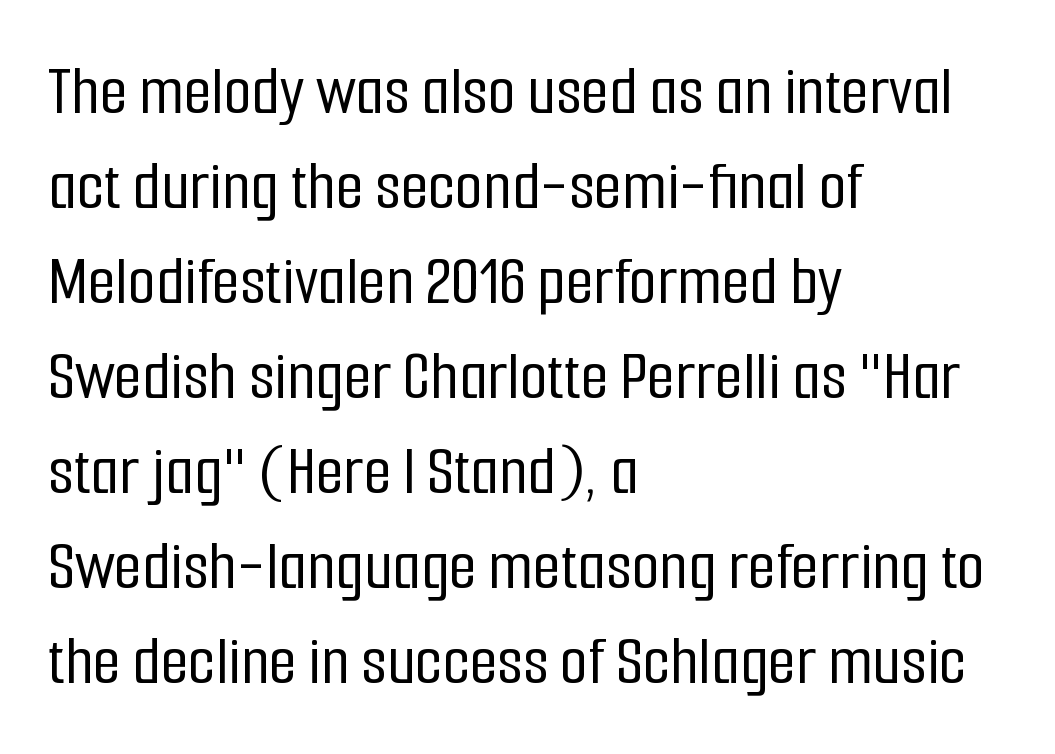
Reading down the block, your eye returns to a fixed left position each line. Horizontal bands of white between lines are of average thickness. A bare baseline throughout the passage. The font family rendered here belongs to the sans-serif group. This sample uses plain, unmodified letter spacing. The letters stand straight up with perfectly vertical stems.
